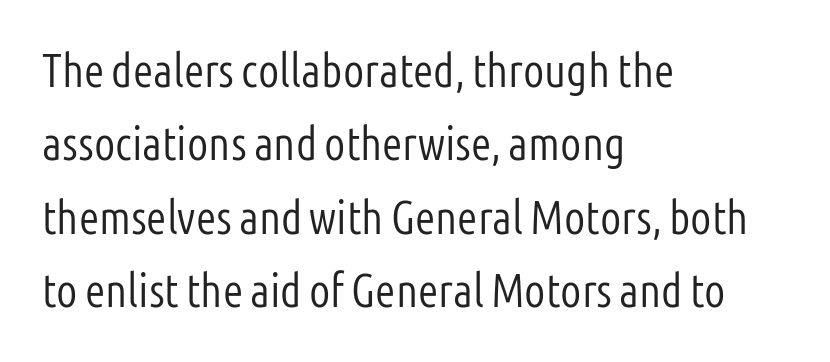
The rendering uses natural spacing where letterforms have individual widths. Characters follow at the spacing the type designer built in. This rendering features lettering with no underline. The face looks like a standard text weight, possibly lighter.
